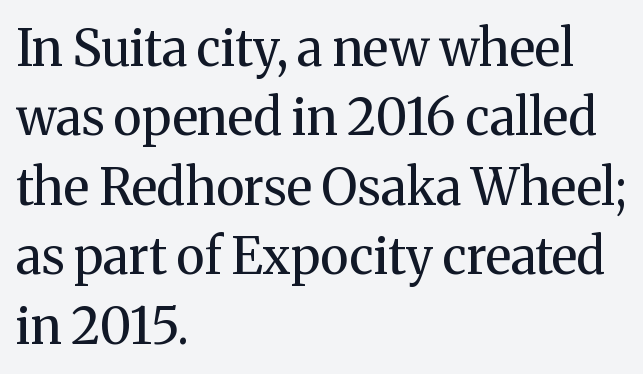
Horizontal bands of white between lines are of average thickness. One-word summary of the alignment: left. Each row of text sits above clean, open space. The axis of the letterforms is exactly vertical.
